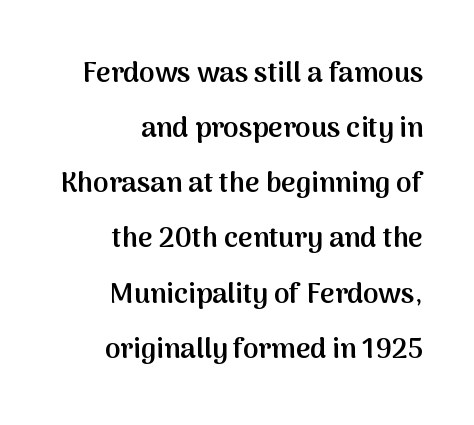
Q: Is the text bold? A: Semi-bold.
Q: Is the text italic (slanted)? A: No, it is upright.
Q: Is the typeface a serif or a sans-serif typeface? A: Sans-serif.
Q: Is the text underlined? A: No.
Q: How is the paragraph aligned? A: Right-aligned.
Q: Is the spacing between letters normal or unusually wide? A: Normal.
Q: Is the spacing between lines tight, normal or loose? A: Loose.
Q: Width (condensed, normal, or wide)? A: Normal.
Q: Stroke contrast? A: Medium.
Q: x-height? A: Medium.
Q: Monospaced? A: No.
